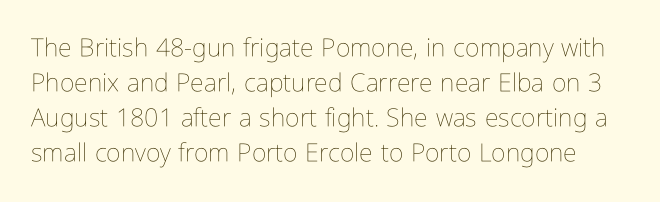
{"italic": "no", "bold": "no", "underline": "no", "line_spacing": "normal", "line_spacing_ratio": 1.4, "letter_spacing": "normal", "letter_spacing_em": 0.0, "glyph_px": 25}
